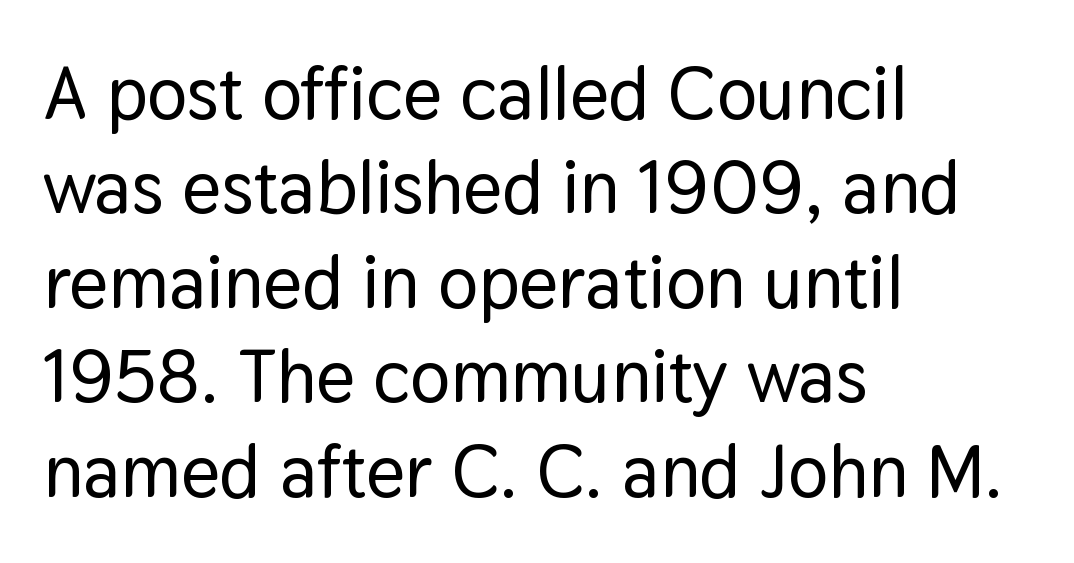
The image shows 75 px sans-serif type, upright; set left-aligned, normal line spacing (1.26x), normal letter spacing, not underlined; low stroke contrast and a medium x-height.
